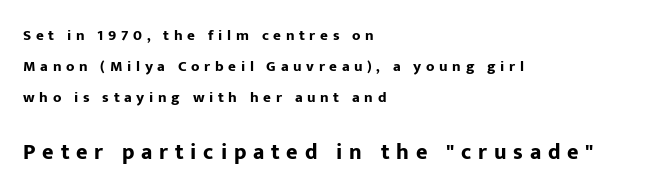
The image shows 22 px bold type, upright; set left-aligned, loose line spacing (2.07x), unusually wide letter spacing (+0.31 em), not underlined; the second (bottom) block is 1.47x larger.
